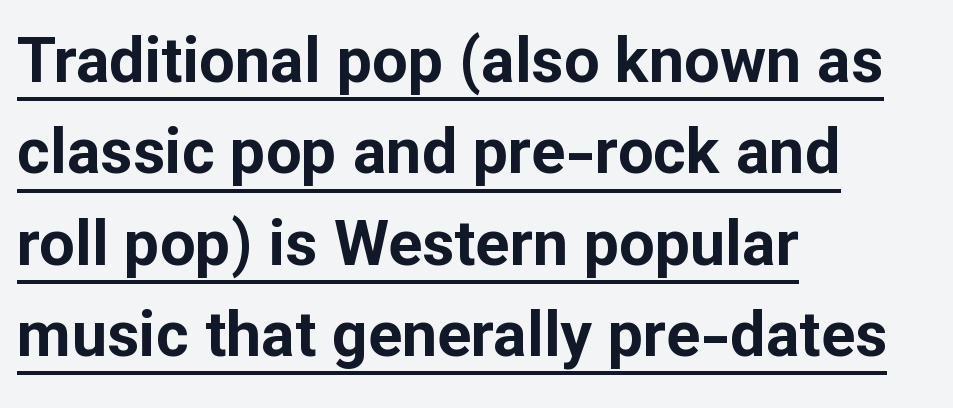
{"serif": "no", "italic": "no", "bold": "yes", "weight": "bold", "width": "normal", "stroke_contrast": "low", "x_height": "medium", "monospaced": "no", "underline": "yes", "align": "left", "line_spacing": "normal", "line_spacing_ratio": 1.45, "letter_spacing": "normal", "letter_spacing_em": 0.0, "glyph_px": 63}
